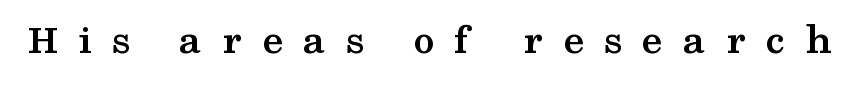
The image shows 42 px semibold, wide serif type, upright; set unusually wide letter spacing (+0.48 em), not underlined; medium stroke contrast and a medium x-height.
